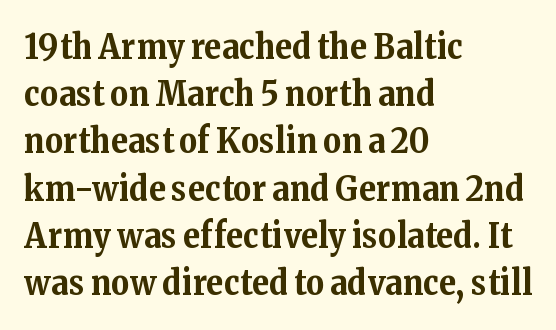
Compared with typical paragraphs, the rows here are spaced about the same. Words appear dense and cohesive because spacing is normal. Anything drawn beneath the words? Only blank space. This rendering employs a face with finishing strokes, i.e., a serif.
